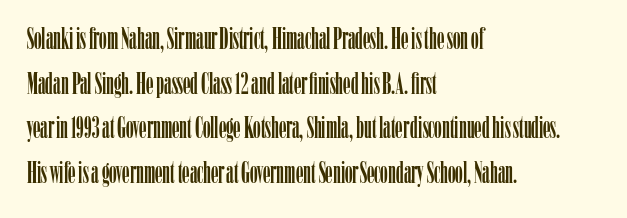
The image shows 30 px condensed serif type, upright; set left-aligned, normal line spacing (1.49x), normal letter spacing, not underlined; low stroke contrast and a medium x-height.
